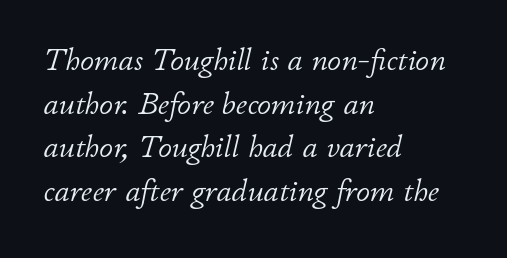
Q: Is the text bold? A: No.
Q: Is the text italic (slanted)? A: Yes, it leans right by about 11 degrees.
Q: Is the text underlined? A: No.
Q: How is the paragraph aligned? A: Left-aligned.
Q: Is the spacing between letters normal or unusually wide? A: Normal.
Q: Is the spacing between lines tight, normal or loose? A: Normal.
Q: Width (condensed, normal, or wide)? A: Normal.
Q: Stroke contrast? A: Low.
Q: x-height? A: Small.
Q: Monospaced? A: No.
